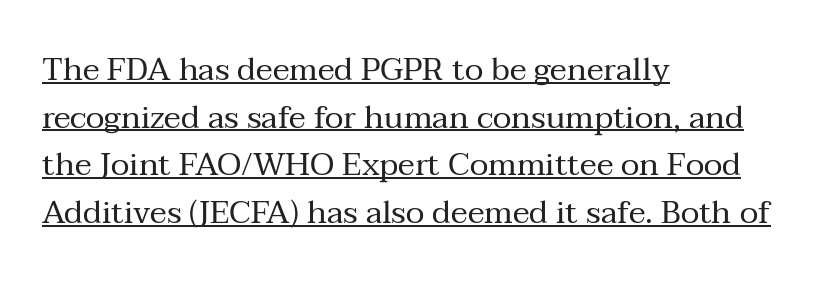
{"serif": "yes", "italic": "no", "bold": "no", "weight": "regular", "width": "normal", "stroke_contrast": "medium", "x_height": "medium", "monospaced": "no", "underline": "yes", "align": "left", "line_spacing": "normal", "line_spacing_ratio": 1.49, "letter_spacing": "normal", "letter_spacing_em": 0.0, "glyph_px": 32}
